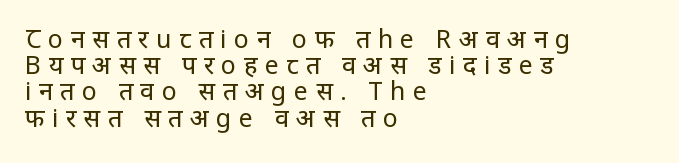
{"italic": "no", "bold": "no", "underline": "no", "align": "left", "line_spacing": "tight", "line_spacing_ratio": 1.05, "letter_spacing": "wide", "letter_spacing_em": 0.3, "glyph_px": 25}
